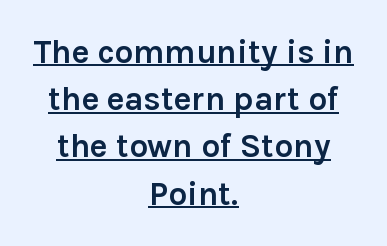
Thick stems and heavy bowls — unmistakably bold. Stroke terminals: plain, sans-serif. What decoration does the sample have? An underline. Words appear dense and cohesive because spacing is normal. Ordinary non-slanted type is in use. The passage shown is typed in a proportional face where columns would drift.
